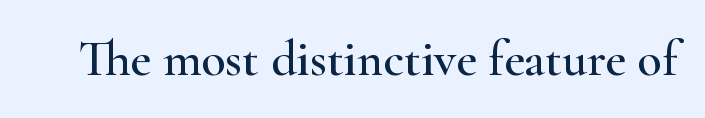
The image shows 50 px wide serif type, upright; set normal letter spacing, not underlined; high stroke contrast and a small x-height.
